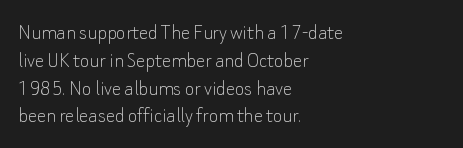
Q: Is the text bold? A: No.
Q: Is the text italic (slanted)? A: No, it is upright.
Q: Is the text underlined? A: No.
Q: How is the paragraph aligned? A: Left-aligned.
Q: Is the spacing between letters normal or unusually wide? A: Normal.
